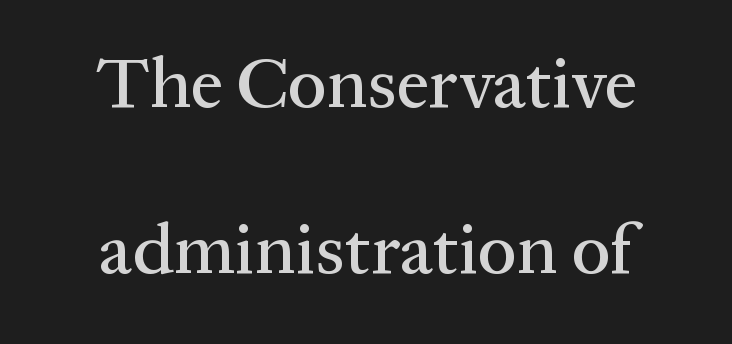
{"serif": "yes", "italic": "no", "width": "normal", "stroke_contrast": "medium", "x_height": "medium", "monospaced": "no", "underline": "no", "line_spacing": "loose", "line_spacing_ratio": 2.31, "letter_spacing": "normal", "letter_spacing_em": 0.0, "glyph_px": 72}
